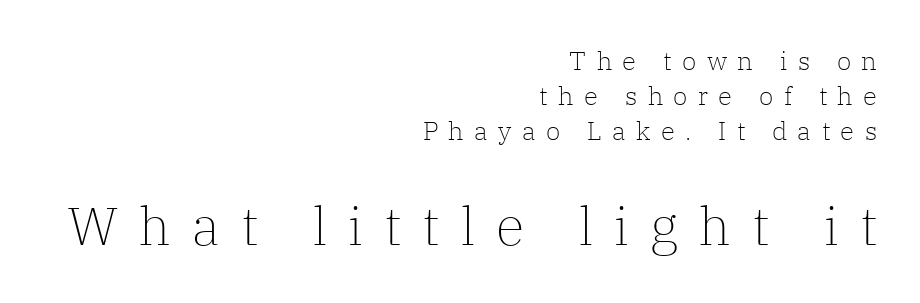
The image shows 53 px light serif type, upright; set right-aligned, normal line spacing (1.34x), unusually wide letter spacing (+0.4 em), not underlined; the second (bottom) block is 2.04x larger; low stroke contrast and a medium x-height.
